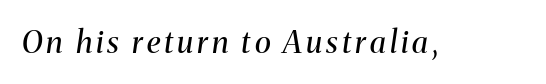
Q: Is the text bold? A: No.
Q: Is the text italic (slanted)? A: Yes, it leans right by about 8 degrees.
Q: Is the typeface a serif or a sans-serif typeface? A: Serif.
Q: Is the text underlined? A: No.
Q: Width (condensed, normal, or wide)? A: Normal.
Q: Stroke contrast? A: Medium.
Q: x-height? A: Medium.
Q: Monospaced? A: No.
